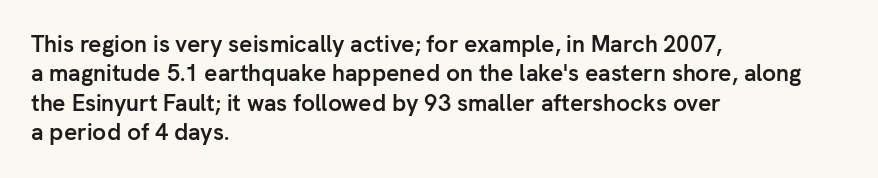
Q: Is the text bold? A: Yes.
Q: Is the text italic (slanted)? A: No, it is upright.
Q: Is the text underlined? A: No.
Q: How is the paragraph aligned? A: Left-aligned.
Q: Is the spacing between letters normal or unusually wide? A: Normal.
Q: Is the spacing between lines tight, normal or loose? A: Normal.
